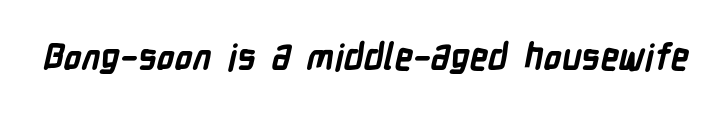
{"serif": "no", "bold": "yes", "weight": "bold", "width": "condensed", "stroke_contrast": "low", "x_height": "medium", "monospaced": "no", "underline": "no", "letter_spacing": "normal", "letter_spacing_em": 0.0, "glyph_px": 36}
